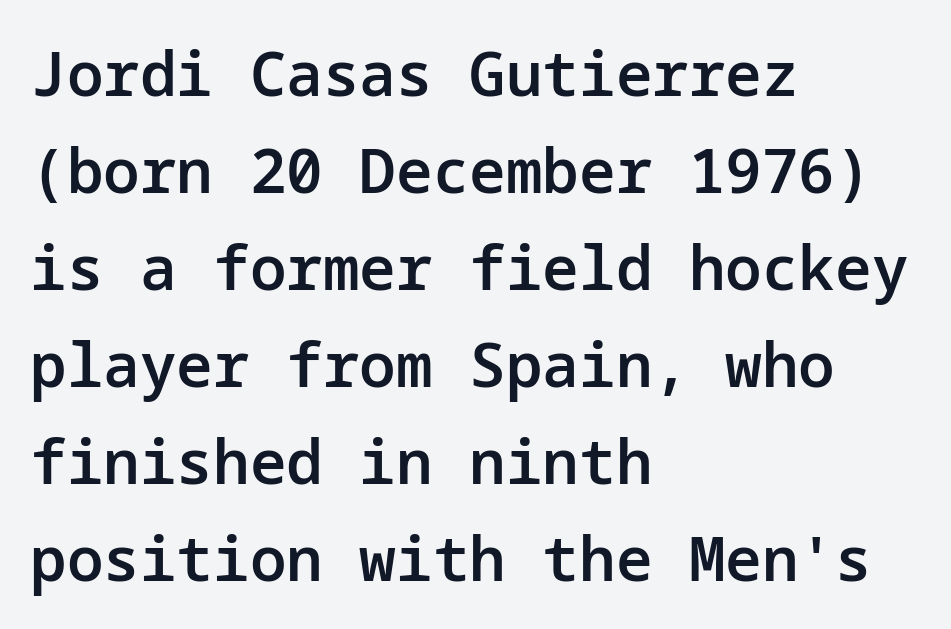
Reading down the block, your eye returns to a fixed left position each line. The zone under the glyphs is completely vacant. Horizontal bands of white between lines are of average thickness. The glyphs have the mass of a demibold cut, below bold. The line texture is even and compact thanks to regular tracking.
